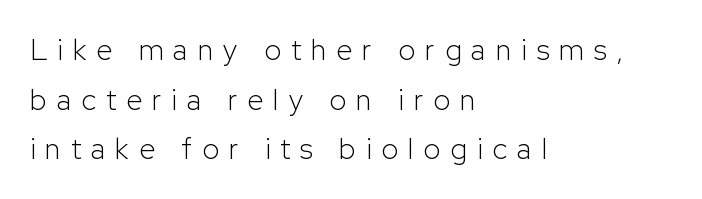
{"serif": "no", "italic": "no", "bold": "no", "weight": "light", "width": "normal", "stroke_contrast": "low", "x_height": "medium", "monospaced": "no", "underline": "no", "align": "left", "line_spacing_ratio": 1.71, "letter_spacing": "wide", "letter_spacing_em": 0.35, "glyph_px": 29}
